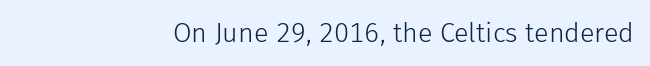
The image shows 27 px text type, upright; set right-aligned, normal letter spacing, not underlined.
